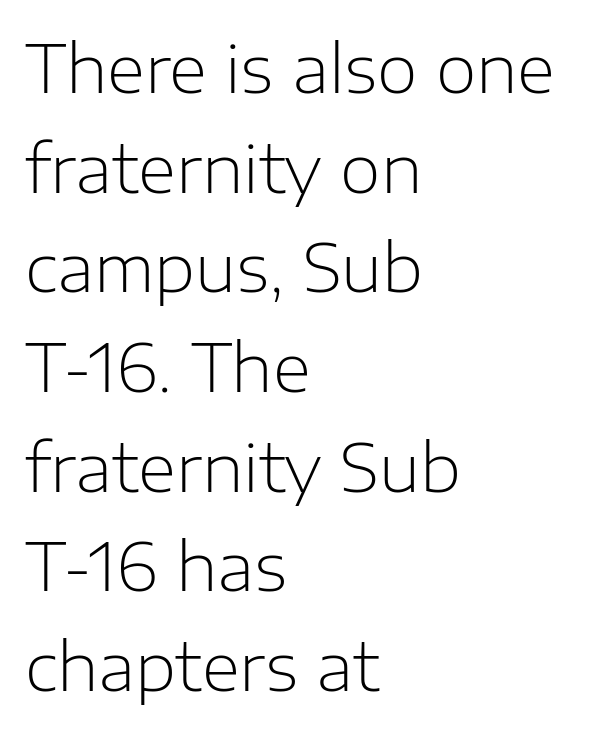
{"serif": "no", "italic": "no", "bold": "no", "weight": "light", "width": "normal", "stroke_contrast": "low", "x_height": "medium", "monospaced": "no", "underline": "no", "align": "left", "line_spacing": "normal", "line_spacing_ratio": 1.51, "letter_spacing": "normal", "letter_spacing_em": 0.0, "glyph_px": 66}
